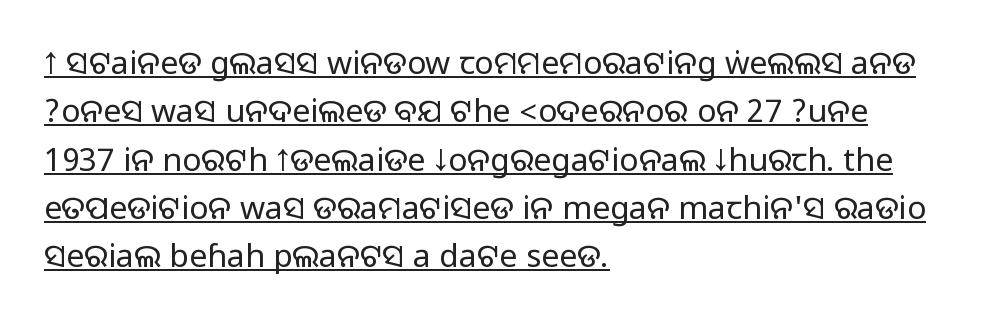
Upright lettering throughout. Honestly, the letter spacing is just normal — you wouldn't notice it. Is this a fixed-width face? No — the glyphs have proportional, varying widths. Horizontal alignment here is leftward, the default for most running prose.
